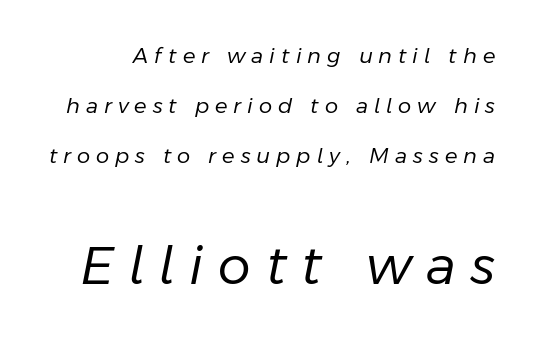
{"italic": "yes", "lean": "right", "slant_degrees": 11, "bold": "no", "weight": "regular", "width": "normal", "stroke_contrast": "low", "x_height": "medium", "monospaced": "no", "underline": "no", "line_spacing": "loose", "line_spacing_ratio": 2.39, "letter_spacing": "wide", "letter_spacing_em": 0.29, "larger_block": "second", "size_ratio": 2.48, "glyph_px": 52}
